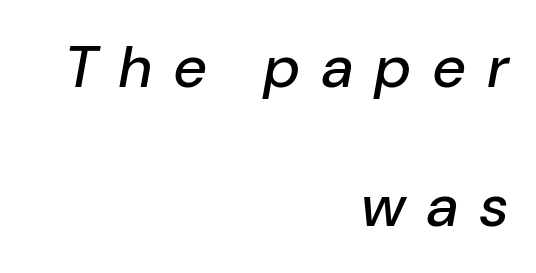
Any mark beneath the type? The region is blank. This sample is right-justified, so line beginnings fall wherever the words allow. Think of a printed novel: that variable character pitch is what you see here. Is there much room between lines? Yes — plenty of vertical air separates them. This rendering widens character spacing well past its baseline value.
